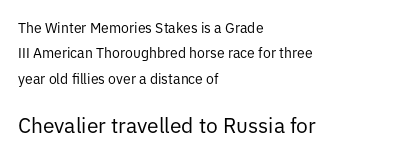
{"italic": "no", "bold": "no", "underline": "no", "align": "left", "line_spacing_ratio": 1.82, "letter_spacing": "normal", "letter_spacing_em": 0.0, "larger_block": "second", "size_ratio": 1.5, "glyph_px": 21}
